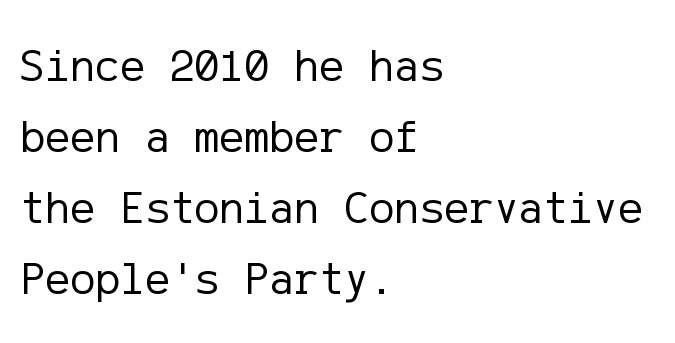
Q: Is the text bold? A: No.
Q: Is the text italic (slanted)? A: No, it is upright.
Q: Is the typeface a serif or a sans-serif typeface? A: Sans-serif.
Q: Is the text underlined? A: No.
Q: How is the paragraph aligned? A: Left-aligned.
Q: Is the spacing between letters normal or unusually wide? A: Normal.
Q: Is the spacing between lines tight, normal or loose? A: Normal.
Q: Width (condensed, normal, or wide)? A: Normal.
Q: Stroke contrast? A: Low.
Q: x-height? A: Medium.
